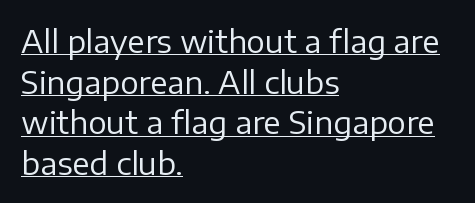
If you drew a ruler down the left edge, every line would touch it. Heaviness? Minimal to ordinary, like unemphasized prose. Looks like someone drew a line under every word here. Posture: vertical.
